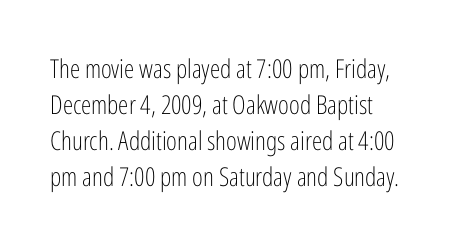
The characters are drawn with everyday or finer stroke widths. Line beginnings align vertically; line endings do not. Rule under the text: the space is simply empty. Words appear dense and cohesive because spacing is normal. Whoever set this chose a conventional vertical rhythm. Rendered with straight, roman letterforms.
